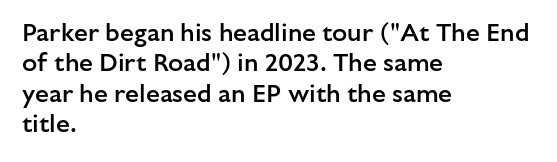
{"italic": "no", "bold": "semi", "underline": "no", "align": "left", "line_spacing_ratio": 1.22, "letter_spacing": "normal", "letter_spacing_em": 0.0, "glyph_px": 25}
